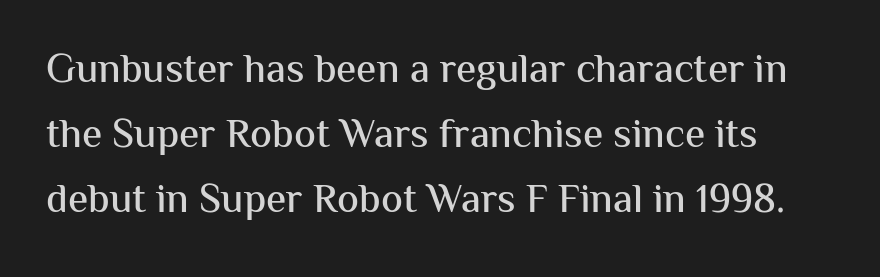
Q: Is the text italic (slanted)? A: No, it is upright.
Q: Is the typeface a serif or a sans-serif typeface? A: Sans-serif.
Q: Is the text underlined? A: No.
Q: Is the spacing between letters normal or unusually wide? A: Normal.
Q: Is the spacing between lines tight, normal or loose? A: Normal.
Q: Width (condensed, normal, or wide)? A: Normal.
Q: Stroke contrast? A: Medium.
Q: x-height? A: Medium.
Q: Monospaced? A: No.
